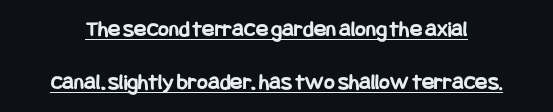
{"italic": "no", "bold": "yes", "underline": "yes", "line_spacing": "loose", "line_spacing_ratio": 2.32, "letter_spacing": "normal", "letter_spacing_em": 0.0, "glyph_px": 23}
